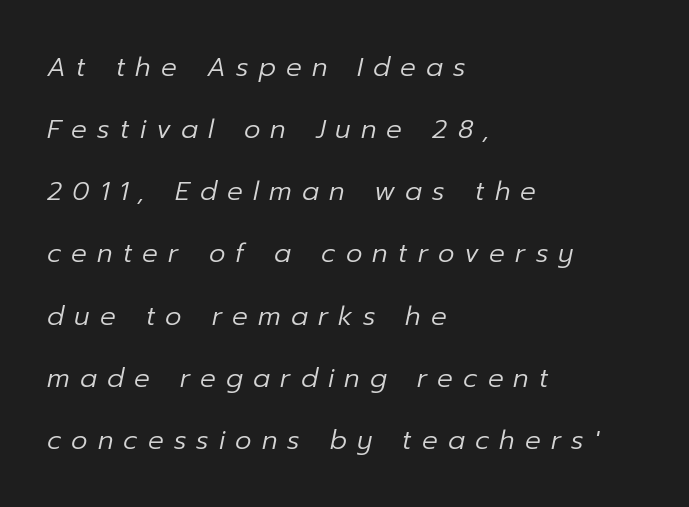
{"italic": "yes", "lean": "right", "slant_degrees": 12, "bold": "no", "underline": "no", "align": "left", "line_spacing": "loose", "line_spacing_ratio": 2.39, "letter_spacing": "wide", "letter_spacing_em": 0.39, "glyph_px": 26}
